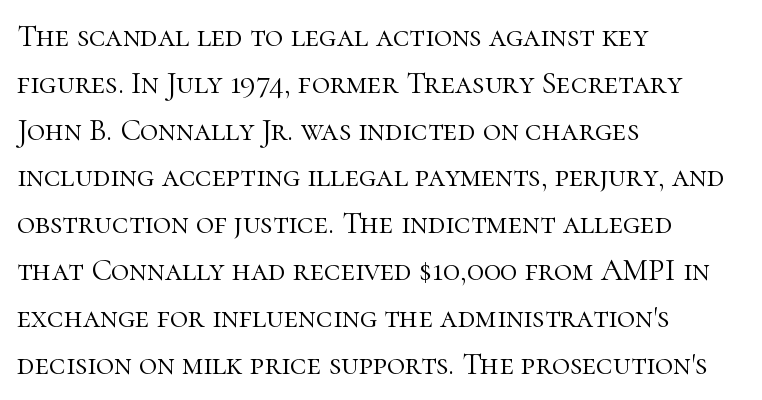
The image shows 31 px light serif type, upright; set left-aligned, normal line spacing (1.51x), normal letter spacing, not underlined; high stroke contrast and a medium x-height.
